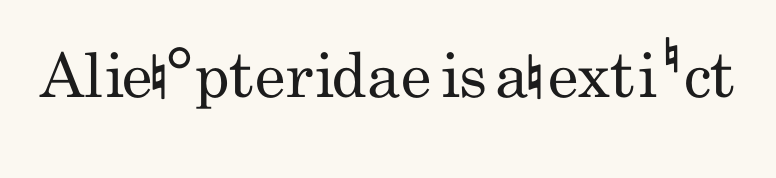
Looks like regular typesetting: each glyph gets only the width it needs. Serif or sans? Sans — the stroke terminals are bare. Underlining? Definitely not there. The weight tops out at a normal text grade.
